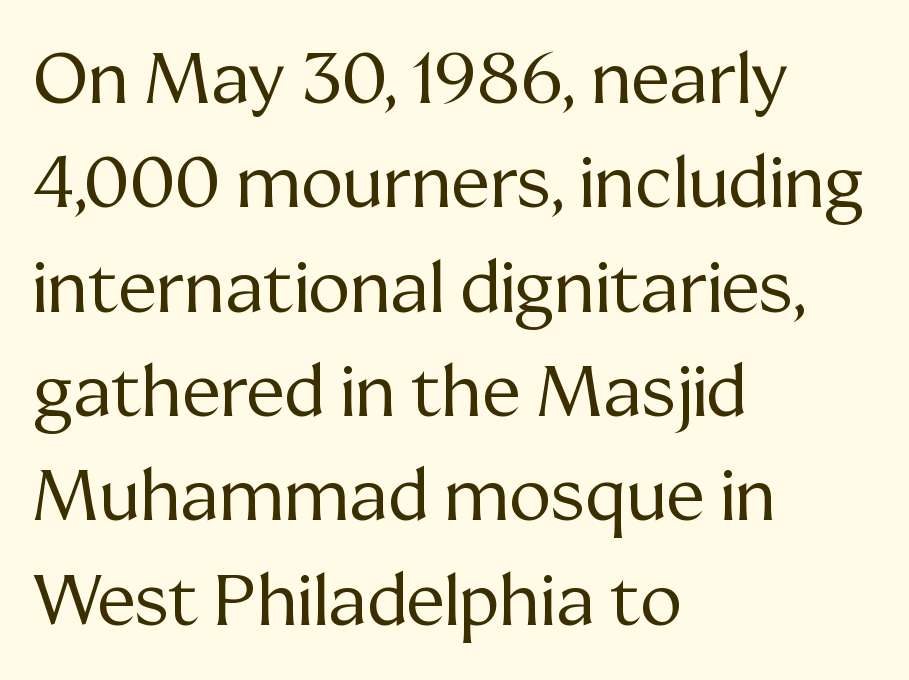
Q: Is the text bold? A: No.
Q: Is the text italic (slanted)? A: No, it is upright.
Q: Is the typeface a serif or a sans-serif typeface? A: Serif.
Q: Is the text underlined? A: No.
Q: How is the paragraph aligned? A: Left-aligned.
Q: Is the spacing between letters normal or unusually wide? A: Normal.
Q: Is the spacing between lines tight, normal or loose? A: Normal.
Q: Width (condensed, normal, or wide)? A: Normal.
Q: Stroke contrast? A: Medium.
Q: x-height? A: Medium.
Q: Monospaced? A: No.
